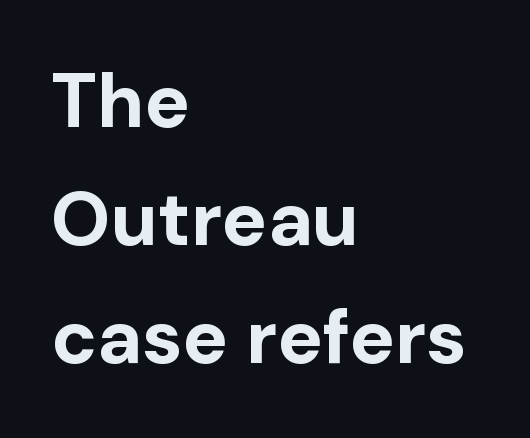
Q: Is the text bold? A: Yes.
Q: Is the text italic (slanted)? A: No, it is upright.
Q: Is the typeface a serif or a sans-serif typeface? A: Sans-serif.
Q: Is the text underlined? A: No.
Q: How is the paragraph aligned? A: Left-aligned.
Q: Is the spacing between letters normal or unusually wide? A: Normal.
Q: Is the spacing between lines tight, normal or loose? A: Normal.
Q: Width (condensed, normal, or wide)? A: Normal.
Q: Stroke contrast? A: Low.
Q: x-height? A: Medium.
Q: Monospaced? A: No.
